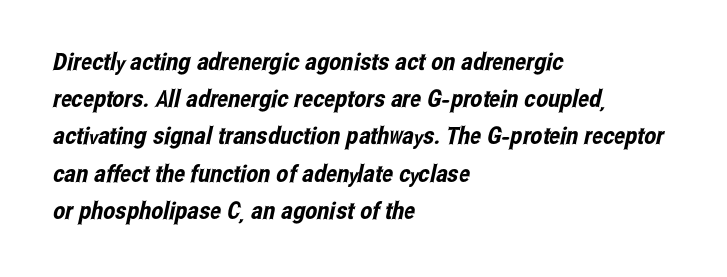
The image shows 24 px text type; set left-aligned, normal line spacing (1.55x), normal letter spacing, not underlined.
